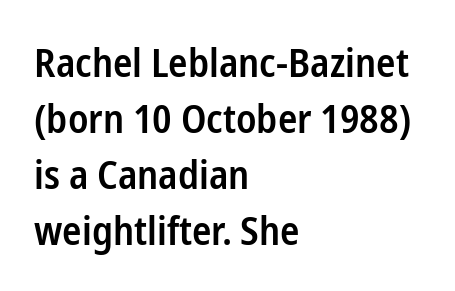
Caption: multi-line text, flush left, ragged right. Stroke terminals: plain, sans-serif. You can tell it's not italic because the verticals are truly vertical. Vertically, the passage feels balanced, rows spaced as you'd expect. The letters advance in unequal steps, a hallmark of proportional type. Slightly chunky letters — semibold, I'd say, not full bold.
